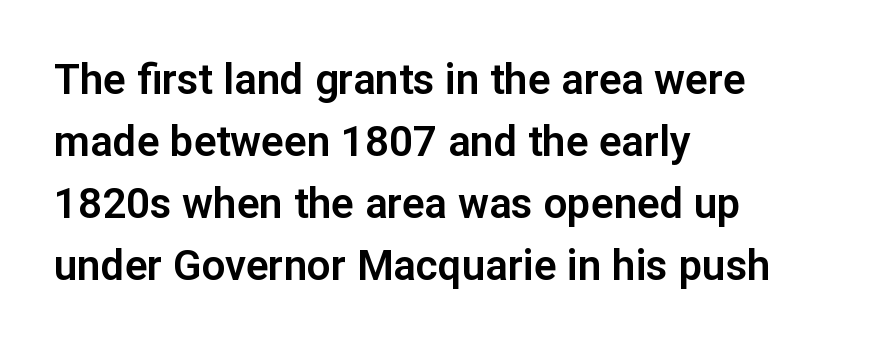
This rendering uses left alignment, leaving the right contour irregular. Does the lettering tilt? It doesn't — this is upright. The passage shown has conventional tracking throughout. Proportional: the letters do not fall into vertical columns.
